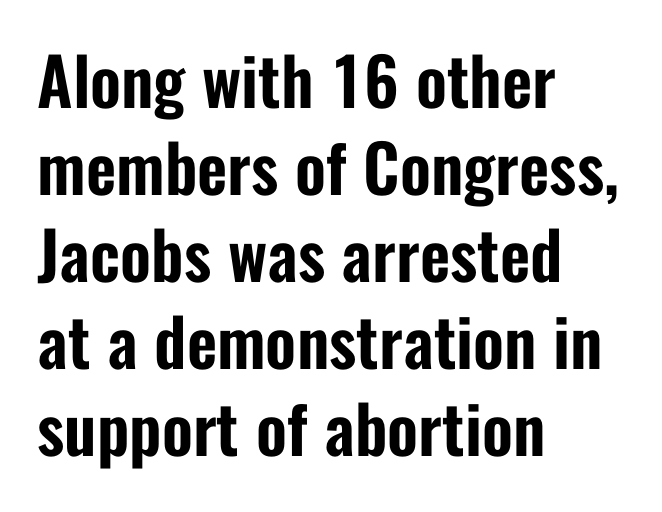
In CSS terms this would be text-align: left. Letter spacing: default. The type sits square on the baseline with zero lean. Each new line begins a customary step beneath the previous one. Think of a printed novel: that variable character pitch is what you see here. Examine the stroke ends and you'll find no serifs.
